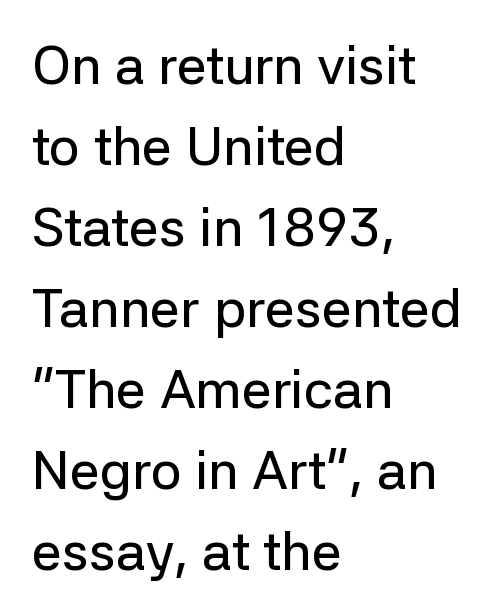
Q: Is the text italic (slanted)? A: No, it is upright.
Q: Is the typeface a serif or a sans-serif typeface? A: Sans-serif.
Q: Is the text underlined? A: No.
Q: How is the paragraph aligned? A: Left-aligned.
Q: Is the spacing between letters normal or unusually wide? A: Normal.
Q: Is the spacing between lines tight, normal or loose? A: Normal.
Q: Width (condensed, normal, or wide)? A: Normal.
Q: Stroke contrast? A: Low.
Q: x-height? A: Medium.
Q: Monospaced? A: No.
